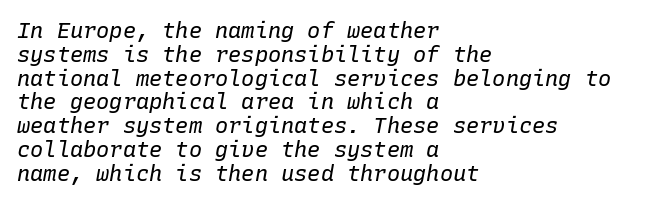
Regarding leading, the lines here are crowded together. Letter spacing: default. Counters stay open thanks to moderate or lighter strokes. Which margin do the lines hug? The left one — the right edge is uneven. The typography opts for an oblique posture over an upright one.
